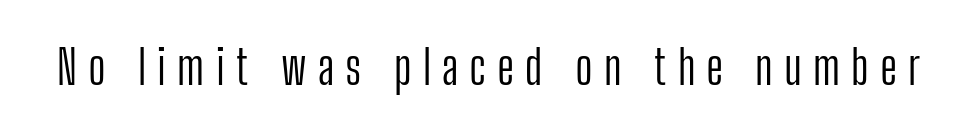
Q: Is the text bold? A: No.
Q: Is the text italic (slanted)? A: No, it is upright.
Q: Is the typeface a serif or a sans-serif typeface? A: Sans-serif.
Q: Is the text underlined? A: No.
Q: Is the spacing between letters normal or unusually wide? A: Unusually wide.
Q: Width (condensed, normal, or wide)? A: Condensed.
Q: Stroke contrast? A: Low.
Q: x-height? A: Medium.
Q: Monospaced? A: No.
